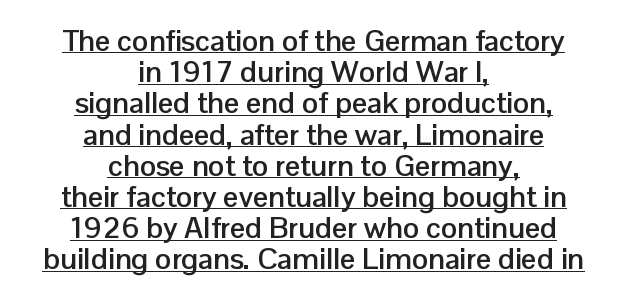
Font category for this specimen: sans-serif. The type is set solid horizontally, with unmodified tracking. These lines stack symmetrically, like a column narrowing and widening about its center. Notice how a bar underscores the lettering throughout. In terms of posture, this sample is upright. Each letter keeps its own natural width here, so spacing adapts to shape.
